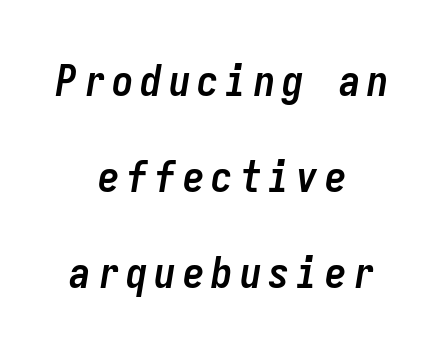
Stroke thickness is high; the sample reads as a true bold. Every row of glyphs is offset so its center matches the block's center. The glyphs look as if they've been sheared to an angle. The foot of each line stays bare and open. The designer dialed line spacing up above the default. Do the characters align in a grid? Yes, the font is monospaced.
